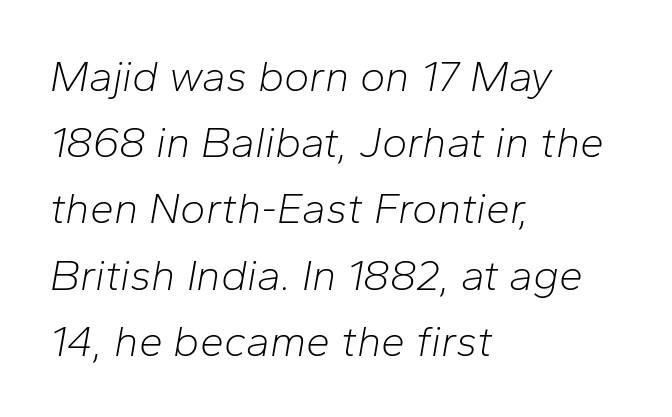
Q: Is the text bold? A: No.
Q: Is the text italic (slanted)? A: Yes, it leans right by about 10 degrees.
Q: Is the text underlined? A: No.
Q: How is the paragraph aligned? A: Left-aligned.
Q: Is the spacing between letters normal or unusually wide? A: Normal.
Q: Is the spacing between lines tight, normal or loose? A: Normal.
Q: Width (condensed, normal, or wide)? A: Normal.
Q: Stroke contrast? A: Low.
Q: x-height? A: Medium.
Q: Monospaced? A: No.
